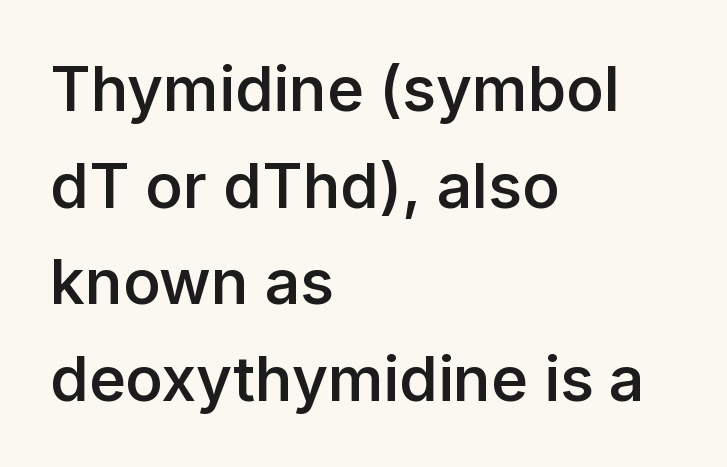
The image shows 62 px semibold sans-serif type, upright; set left-aligned, normal line spacing (1.56x), normal letter spacing, not underlined; low stroke contrast and a medium x-height.
